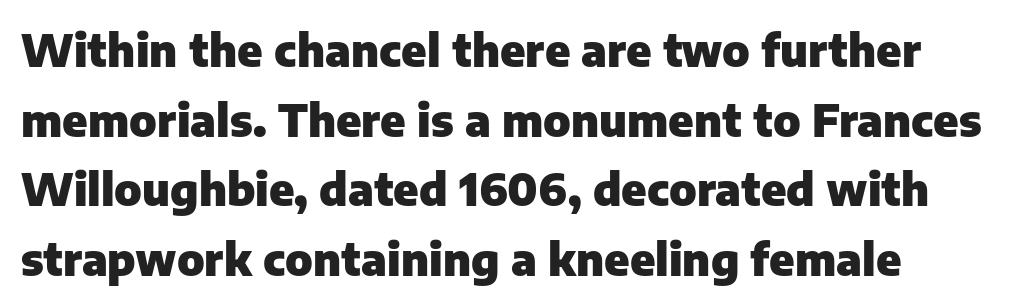
The image shows 44 px heavy sans-serif type, upright; set normal line spacing (1.58x), normal letter spacing, not underlined; low stroke contrast and a medium x-height.
